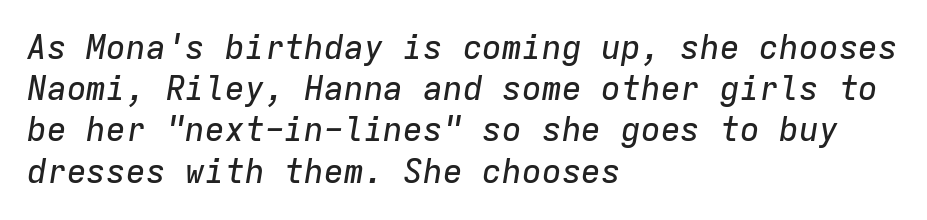
The image shows 33 px text type, italic (leaning right), monospaced; set left-aligned, normal line spacing (1.25x), normal letter spacing, not underlined; low stroke contrast and a medium x-height.
